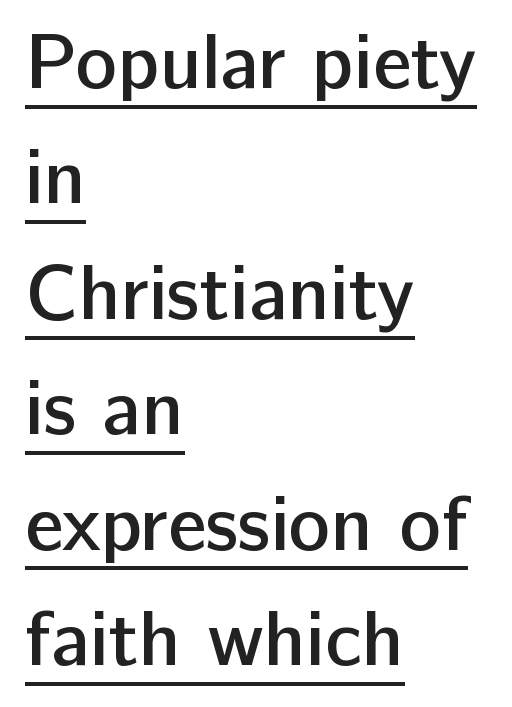
Q: Is the text bold? A: Semi-bold.
Q: Is the text italic (slanted)? A: No, it is upright.
Q: Is the typeface a serif or a sans-serif typeface? A: Sans-serif.
Q: Is the text underlined? A: Yes.
Q: How is the paragraph aligned? A: Left-aligned.
Q: Is the spacing between letters normal or unusually wide? A: Normal.
Q: Is the spacing between lines tight, normal or loose? A: Normal.
Q: Width (condensed, normal, or wide)? A: Normal.
Q: Stroke contrast? A: Low.
Q: x-height? A: Medium.
Q: Monospaced? A: No.
